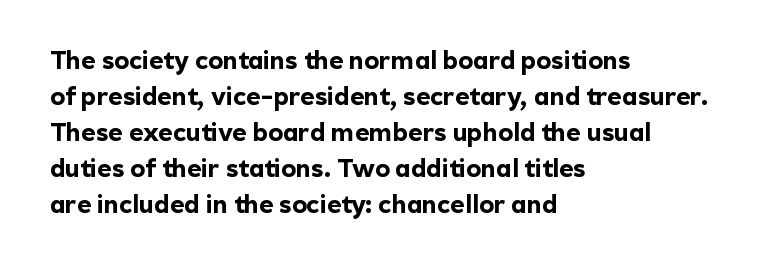
Q: Is the text bold? A: Yes.
Q: Is the text italic (slanted)? A: No, it is upright.
Q: Is the text underlined? A: No.
Q: How is the paragraph aligned? A: Left-aligned.
Q: Is the spacing between letters normal or unusually wide? A: Normal.
Q: Is the spacing between lines tight, normal or loose? A: Normal.
